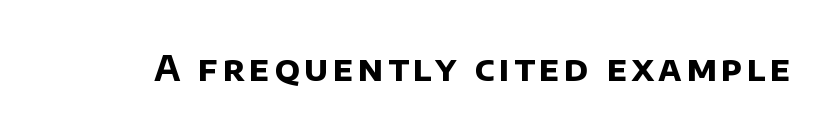
Plain, unruled lines of type. You could not count columns in this text — the font is proportionally spaced. The passage shown is emphatically bold. The type family on display is of the sans-serif kind.
